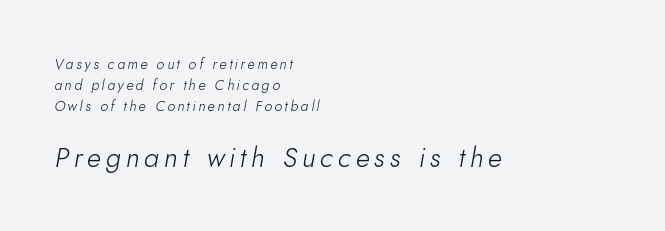
Q: Is the text bold? A: No.
Q: Is the text italic (slanted)? A: Yes, it leans right by about 10 degrees.
Q: Is the text underlined? A: No.
Q: How is the paragraph aligned? A: Left-aligned.
Q: Is the spacing between lines tight, normal or loose? A: Normal.
Q: Which block of text is set in a larger size, the first (top) or the second (bottom)? A: The second (bottom) one.
